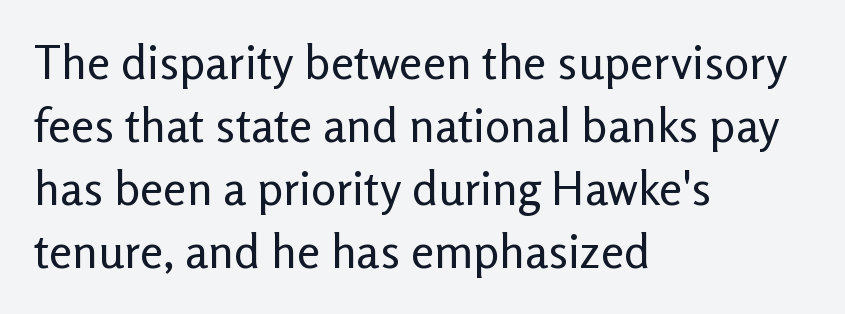
{"serif": "no", "italic": "no", "bold": "no", "weight": "regular", "width": "normal", "stroke_contrast": "low", "x_height": "medium", "monospaced": "no", "underline": "no", "align": "left", "line_spacing": "normal", "line_spacing_ratio": 1.34, "letter_spacing": "normal", "letter_spacing_em": 0.0, "glyph_px": 47}
